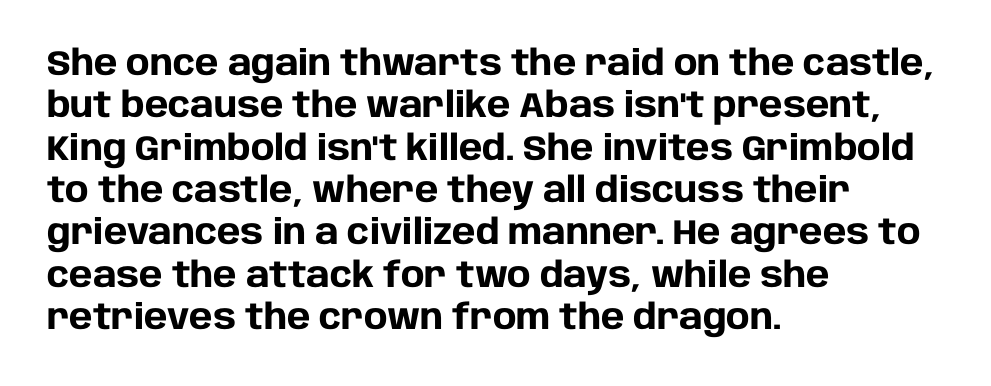
Q: Is the text bold? A: Yes.
Q: Is the text italic (slanted)? A: No, it is upright.
Q: Is the typeface a serif or a sans-serif typeface? A: Sans-serif.
Q: Is the text underlined? A: No.
Q: How is the paragraph aligned? A: Left-aligned.
Q: Is the spacing between letters normal or unusually wide? A: Normal.
Q: Width (condensed, normal, or wide)? A: Normal.
Q: Stroke contrast? A: Low.
Q: x-height? A: Large.
Q: Monospaced? A: No.
